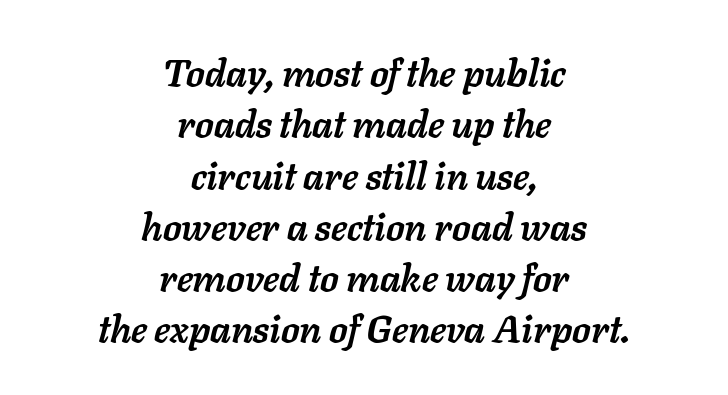
Tracking value appears to be zero — textbook default spacing. Bare-footed words on every line. These lines carry a lot of weight — the face is fully bold. Yep, that's italic — everything's leaning. Each letter keeps its own natural width here, so spacing adapts to shape. Where is the straight margin? There isn't one; the lines are centered.
